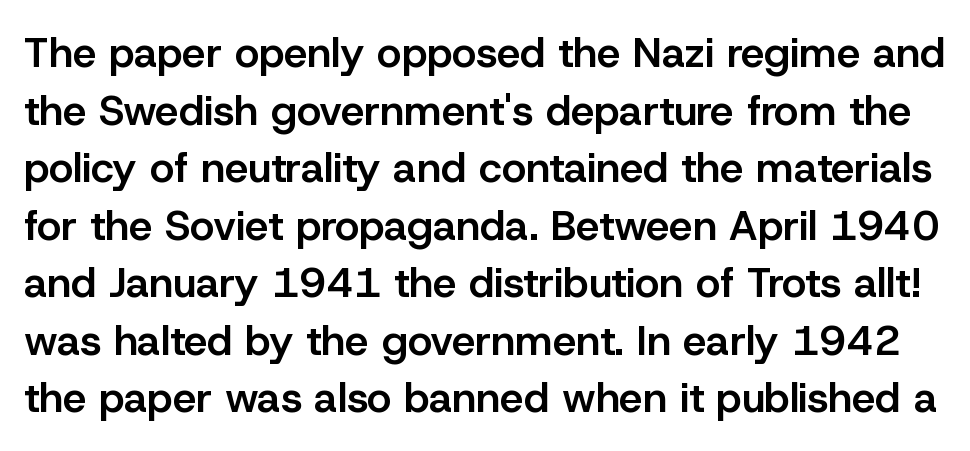
The image shows 42 px semibold sans-serif type, upright; set normal line spacing (1.37x), normal letter spacing, not underlined; low stroke contrast and a medium x-height.
